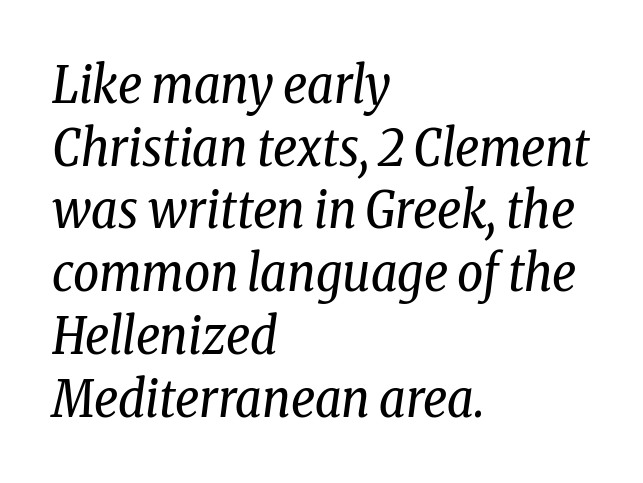
The image shows 51 px regular-weight, condensed serif type, italic (leaning right); set left-aligned, line spacing 1.23x, normal letter spacing, not underlined; low stroke contrast and a medium x-height.
